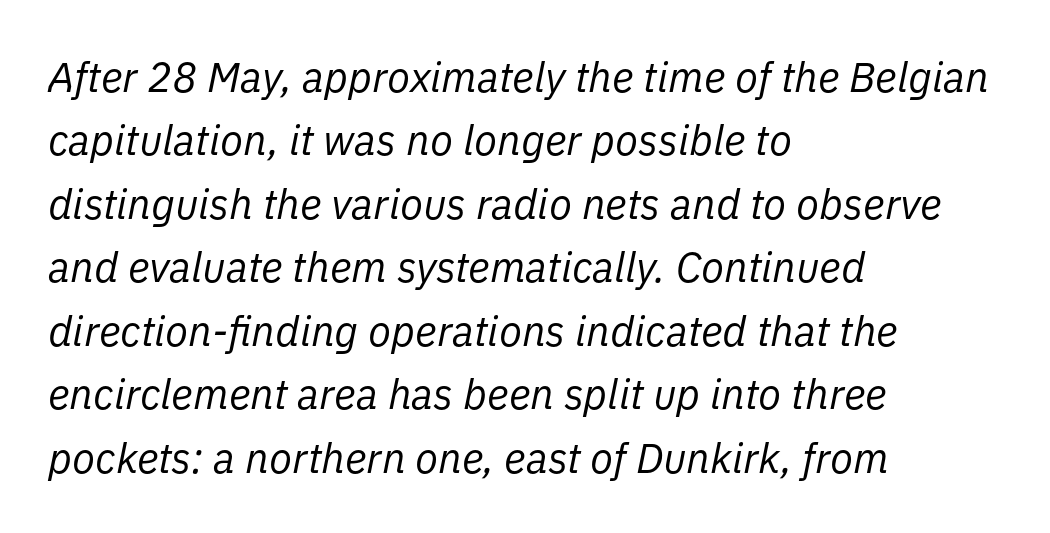
The image shows 42 px regular-weight type, italic (leaning right); set left-aligned, normal line spacing (1.51x), normal letter spacing, not underlined; low stroke contrast and a medium x-height.
